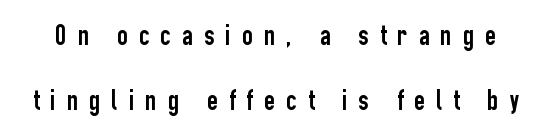
The specimen omits any rule beneath the text block's lines. Honestly, the letter spacing is so wide it's the main thing you notice. The passage shown stacks its lines with a broad gap. Varying glyph widths throughout — classic text-font behaviour. Italic: no, the glyphs are upright roman.
